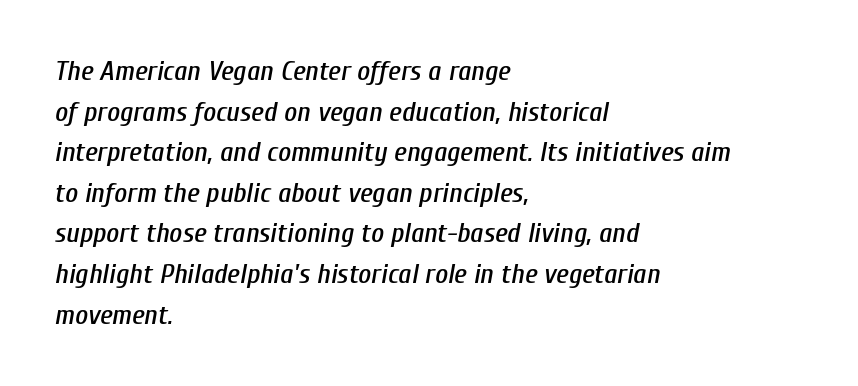
The designer left line spacing at the default. You can tell it's italic because the verticals aren't actually vertical. Letters rest on an invisible, unmarked baseline. You could not count columns in this text — the font is proportionally spaced.
